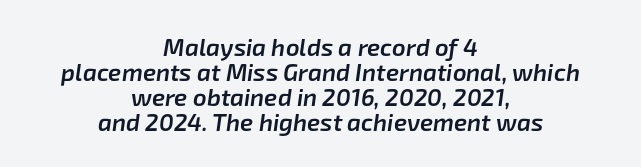
Q: Is the text bold? A: Semi-bold.
Q: Is the text italic (slanted)? A: Yes, it leans right by about 8 degrees.
Q: Is the text underlined? A: No.
Q: How is the paragraph aligned? A: Centered.
Q: Is the spacing between letters normal or unusually wide? A: Normal.
Q: Is the spacing between lines tight, normal or loose? A: Tight.
